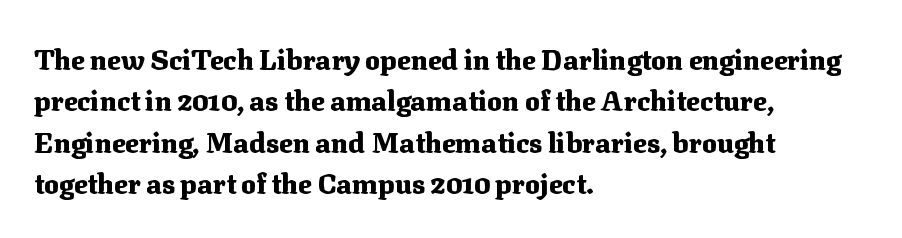
{"serif": "yes", "italic": "no", "bold": "yes", "weight": "heavy", "width": "normal", "stroke_contrast": "medium", "x_height": "medium", "monospaced": "no", "underline": "no", "align": "left", "line_spacing": "normal", "line_spacing_ratio": 1.48, "letter_spacing": "normal", "letter_spacing_em": 0.0, "glyph_px": 28}
